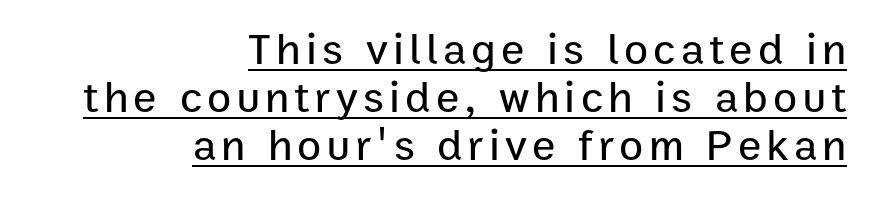
Q: Is the text italic (slanted)? A: No, it is upright.
Q: Is the typeface a serif or a sans-serif typeface? A: Sans-serif.
Q: Is the text underlined? A: Yes.
Q: How is the paragraph aligned? A: Right-aligned.
Q: Is the spacing between lines tight, normal or loose? A: Tight.
Q: Width (condensed, normal, or wide)? A: Normal.
Q: Stroke contrast? A: Low.
Q: x-height? A: Medium.
Q: Monospaced? A: No.
